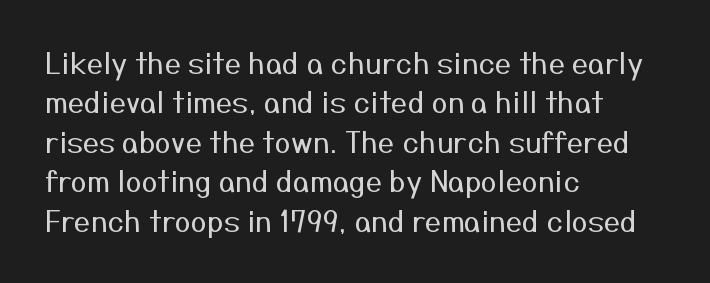
Q: Is the text bold? A: No.
Q: Is the text italic (slanted)? A: No, it is upright.
Q: Is the typeface a serif or a sans-serif typeface? A: Sans-serif.
Q: Is the text underlined? A: No.
Q: How is the paragraph aligned? A: Left-aligned.
Q: Is the spacing between letters normal or unusually wide? A: Normal.
Q: Is the spacing between lines tight, normal or loose? A: Normal.
Q: Width (condensed, normal, or wide)? A: Normal.
Q: Stroke contrast? A: Medium.
Q: x-height? A: Medium.
Q: Monospaced? A: No.
